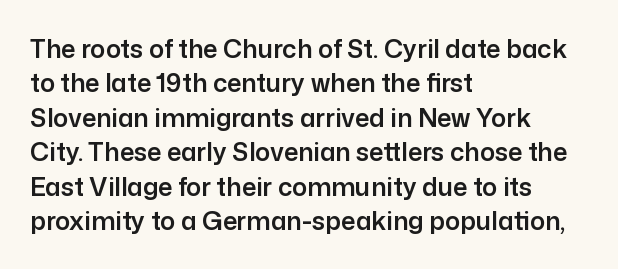
{"italic": "no", "underline": "no", "align": "left", "line_spacing": "normal", "line_spacing_ratio": 1.38, "letter_spacing": "normal", "letter_spacing_em": 0.0, "glyph_px": 25}
